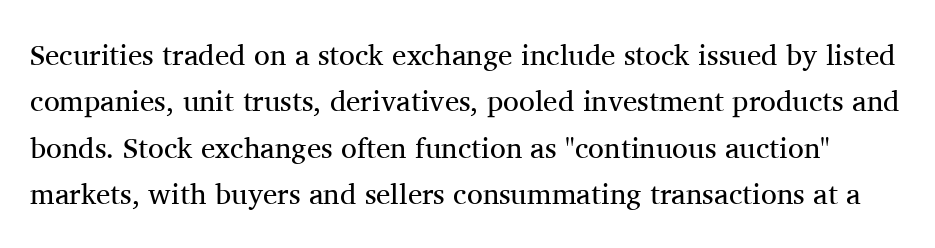
Q: Is the text bold? A: No.
Q: Is the text italic (slanted)? A: No, it is upright.
Q: Is the typeface a serif or a sans-serif typeface? A: Serif.
Q: Is the text underlined? A: No.
Q: Is the spacing between letters normal or unusually wide? A: Normal.
Q: Is the spacing between lines tight, normal or loose? A: Normal.
Q: Width (condensed, normal, or wide)? A: Normal.
Q: Stroke contrast? A: Medium.
Q: x-height? A: Medium.
Q: Monospaced? A: No.
